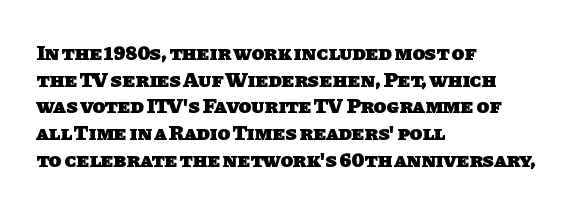
{"bold": "yes", "underline": "no", "align": "left", "line_spacing": "normal", "line_spacing_ratio": 1.27, "letter_spacing": "normal", "letter_spacing_em": 0.0, "glyph_px": 21}
